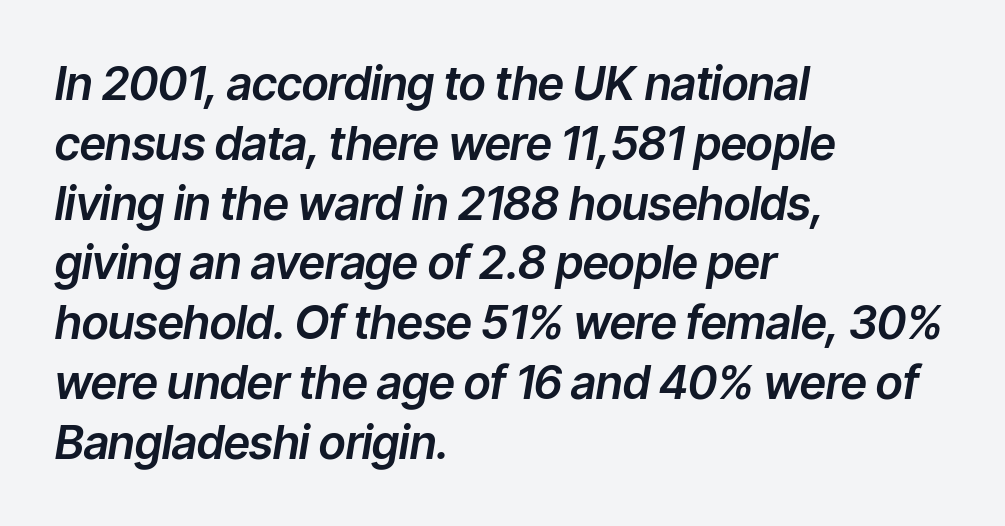
The image shows 46 px text type, italic (leaning right); set left-aligned, normal line spacing (1.3x), normal letter spacing, not underlined; low stroke contrast and a medium x-height.
